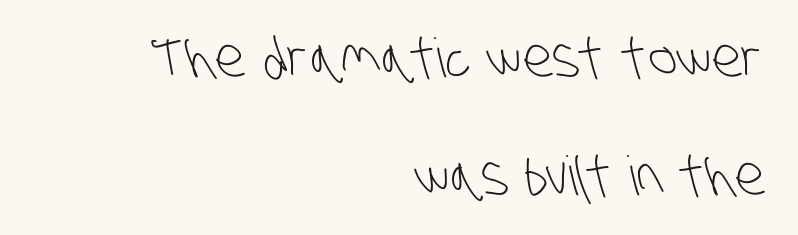
Q: Is the text bold? A: No.
Q: Is the typeface a serif or a sans-serif typeface? A: Sans-serif.
Q: Is the text underlined? A: No.
Q: How is the paragraph aligned? A: Right-aligned.
Q: Is the spacing between letters normal or unusually wide? A: Normal.
Q: Is the spacing between lines tight, normal or loose? A: Loose.
Q: Width (condensed, normal, or wide)? A: Condensed.
Q: Stroke contrast? A: Low.
Q: x-height? A: Large.
Q: Monospaced? A: No.
